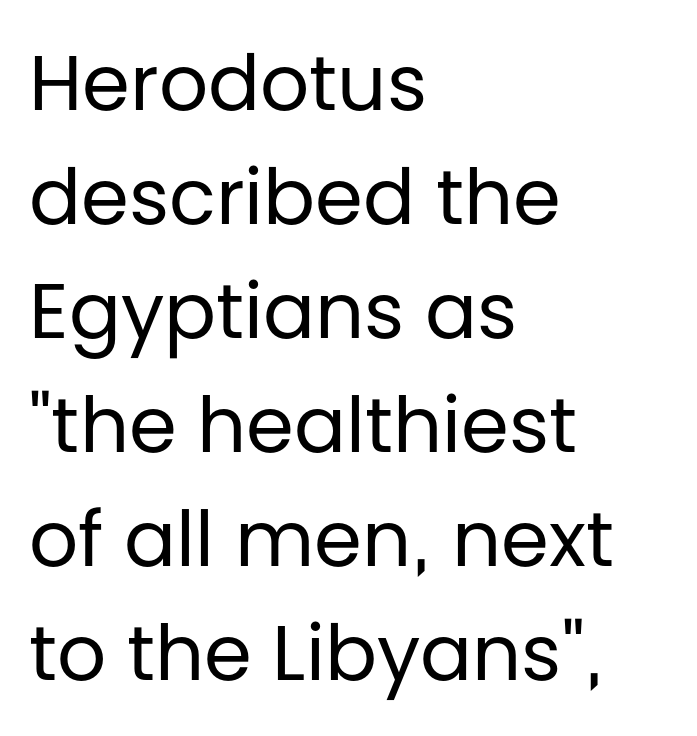
The font's upright variant was chosen for this text. Is the type heavy? It reads as light-to-regular instead. Compared with typical paragraphs, the rows here are spaced about the same. Look at the bottom of the vertical strokes: they stop flat, with no serifs. Tracking value appears to be zero — textbook default spacing.
